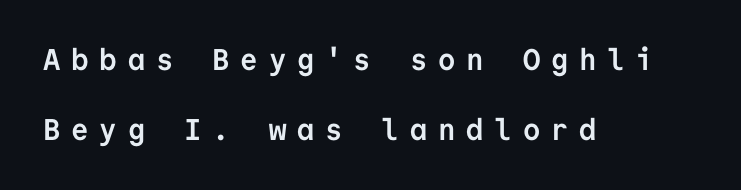
The image shows 30 px semibold sans-serif type, upright, monospaced; set left-aligned, loose line spacing (2.34x), unusually wide letter spacing (+0.36 em), not underlined; low stroke contrast and a medium x-height.
